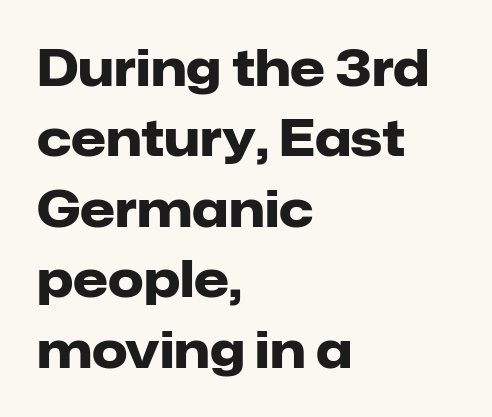
The image shows 50 px heavy sans-serif type, upright; set left-aligned, normal line spacing (1.41x), normal letter spacing, not underlined; low stroke contrast and a medium x-height.
